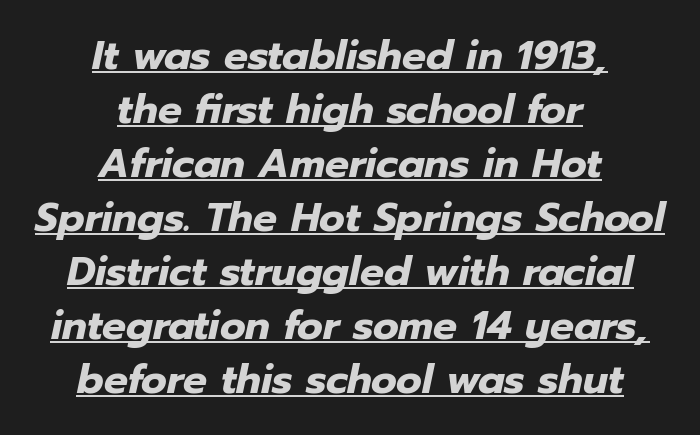
The image shows 40 px heavy type, italic (leaning right); set centered, normal line spacing (1.35x), normal letter spacing, underlined; low stroke contrast and a medium x-height.
